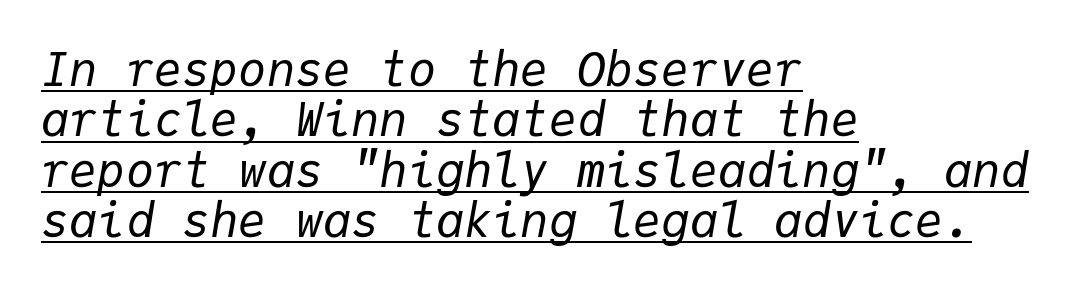
Default kerning and tracking; the words read as compact shapes. Caption: face not bold, strokes unweighted. Vertical spacing — tight. Spacing verdict: monospaced, one width for all characters. A continuous stroke trails under the words, as in a hyperlink.
